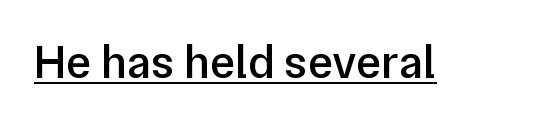
This is moderately heavy type, rendered in semibold. Observe the ordinary spacing: letters are neighbours, not strangers. A typographer would call this underscored text. The face used here is proportionally spaced, like ordinary book or web type.
